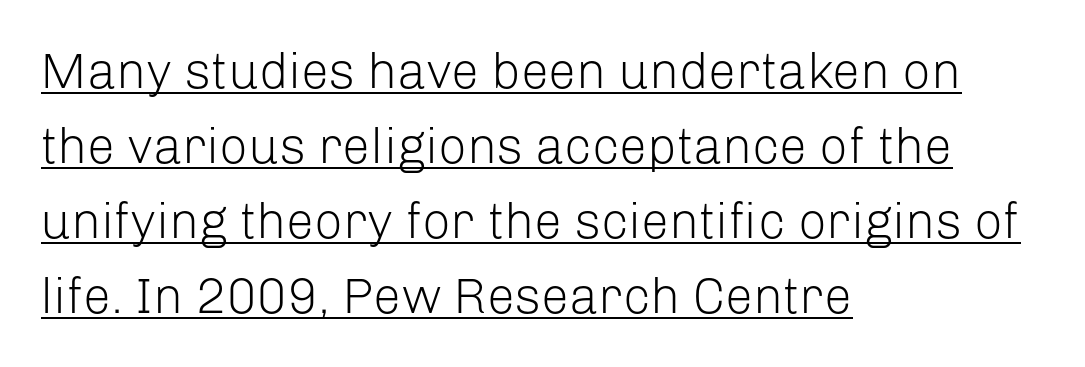
The letters advance in unequal steps, a hallmark of proportional type. There is no visible air inserted between adjacent glyphs. A roman cut, with each character standing at attention. Underlining? Definitely there. Does the type have serifs? No, each stem ends abruptly. Students, observe: this is what conventionally led text looks like.
